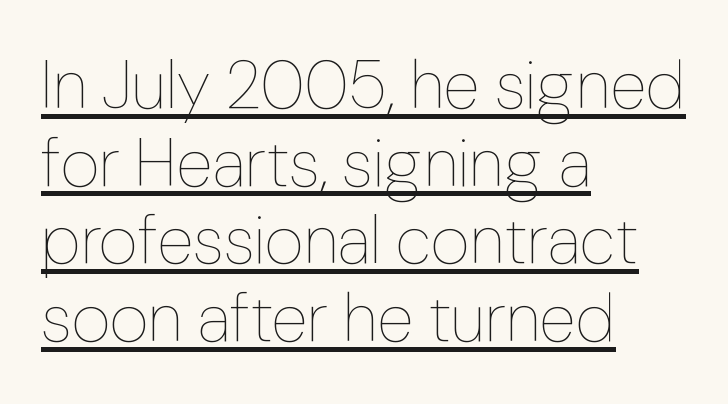
{"italic": "no", "bold": "no", "weight": "thin", "width": "normal", "stroke_contrast": "low", "x_height": "medium", "monospaced": "no", "underline": "yes", "align": "left", "line_spacing_ratio": 1.16, "letter_spacing": "normal", "letter_spacing_em": 0.0, "glyph_px": 67}
